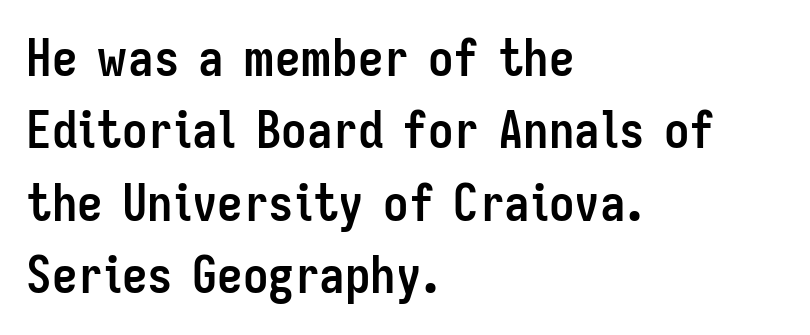
The image shows 51 px semibold, condensed sans-serif type, upright; set left-aligned, normal line spacing (1.42x), normal letter spacing, not underlined; low stroke contrast and a medium x-height.
